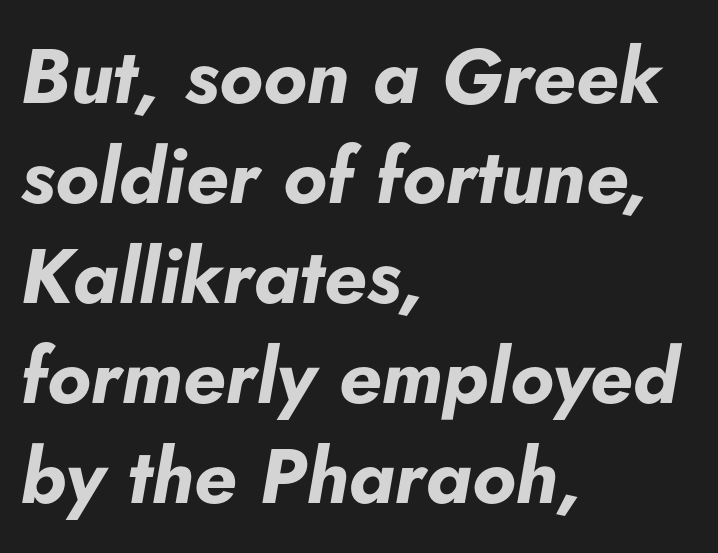
The image shows 77 px bold type, italic (leaning right); set left-aligned, normal line spacing (1.3x), normal letter spacing, not underlined; low stroke contrast and a small x-height.
